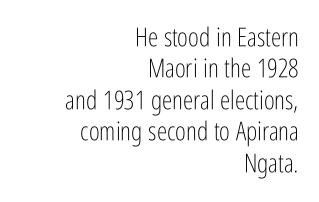
Nothing heavy about these letters — not bold at all. Default kerning and tracking; the words read as compact shapes. Is the block centered? No — it sits flush against the right margin. The baseline area is clear. In terms of posture, this sample is upright.
